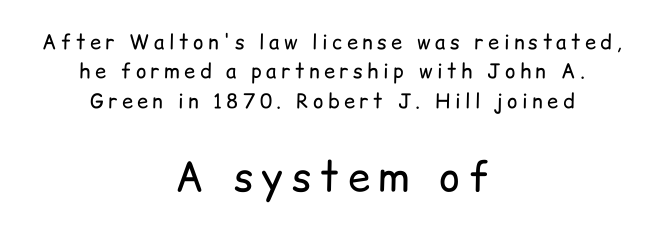
Character widths vary here, with narrow letters taking less room than wide ones. Substantial extra tracking has been applied to these lines. This is roman type, the default non-slanted kind. This rendering uses center alignment, leaving both contours irregular but symmetric. A normal amount of white space separates one row of letters from the next. Two sizes are in play, and the larger belongs to the second block.
